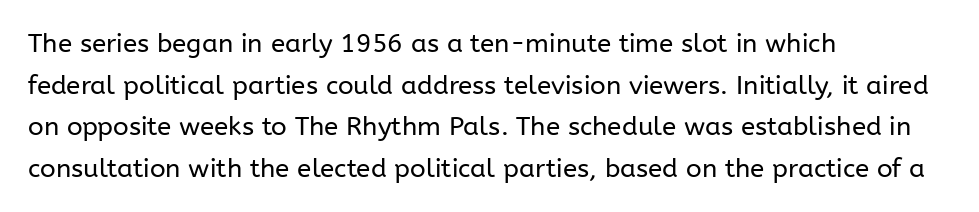
Q: Is the text bold? A: No.
Q: Is the text italic (slanted)? A: No, it is upright.
Q: Is the text underlined? A: No.
Q: How is the paragraph aligned? A: Left-aligned.
Q: Is the spacing between letters normal or unusually wide? A: Normal.
Q: Is the spacing between lines tight, normal or loose? A: Normal.
